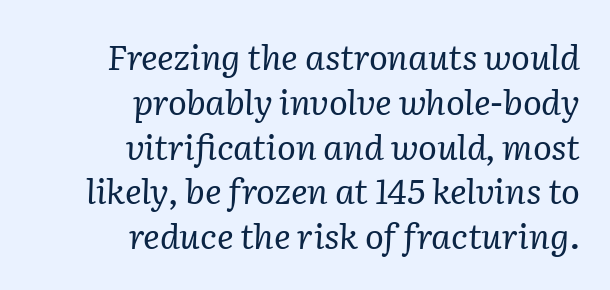
Unmarked baselines from the first word to the last. The letters sit at their default tracking, neither squeezed nor spread. Evenly set lines give the paragraph a standard silhouette. The text carries the slant typical of an italic or oblique font.
